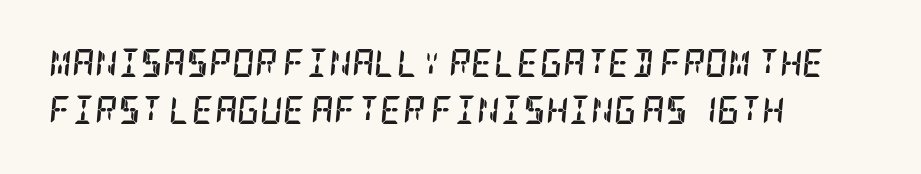
The type is set solid horizontally, with unmodified tracking. Check under the words: just untouched page. Reading down the block, your eye returns to a fixed left position each line. The face used here is seriffed, in the tradition of book romans.
